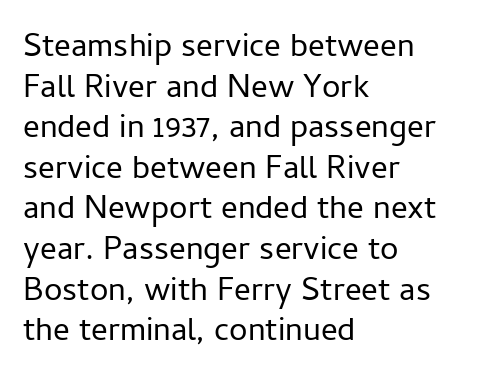
The image shows 33 px regular-weight sans-serif type, upright; set left-aligned, line spacing 1.23x, normal letter spacing, not underlined; low stroke contrast and a medium x-height.
